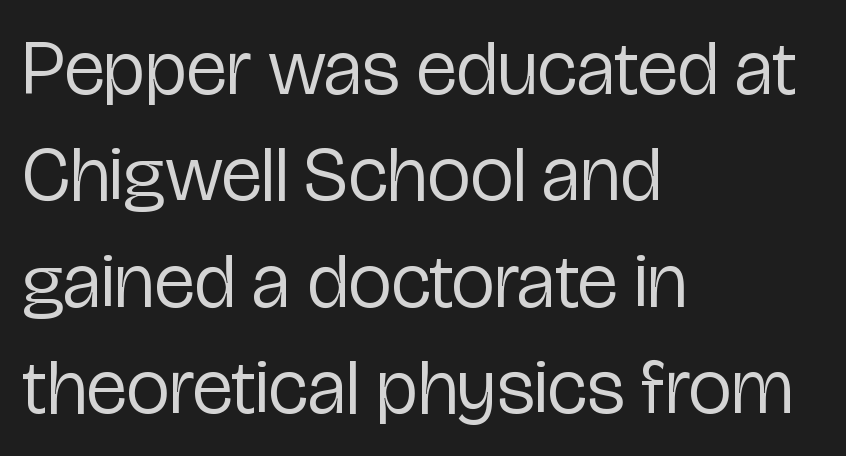
{"serif": "no", "italic": "no", "bold": "no", "weight": "regular", "width": "condensed", "stroke_contrast": "low", "x_height": "medium", "monospaced": "no", "underline": "no", "align": "left", "line_spacing": "normal", "line_spacing_ratio": 1.38, "letter_spacing": "normal", "letter_spacing_em": 0.0, "glyph_px": 77}
